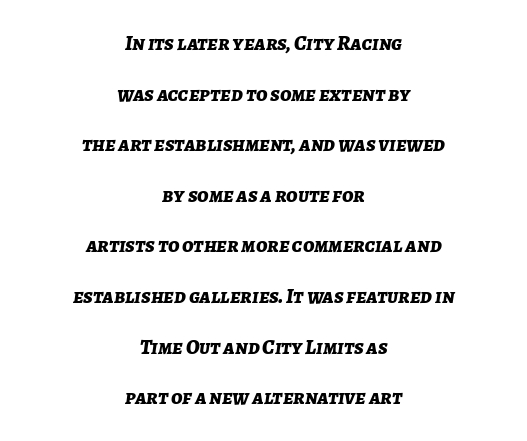
Reading down the block, each line starts at a different indent, mirrored at its end. No extra tracking has been applied to these lines. Yep, that's italic — everything's leaning. The block of text is sparse from top to bottom, with ample space between rows. Pretty heavy lettering here — definitely bold.
